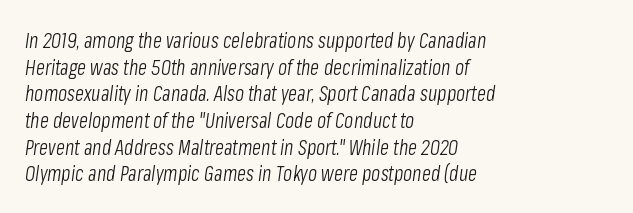
The image shows 21 px text type, italic (leaning right); set left-aligned, normal line spacing (1.27x), normal letter spacing, not underlined.
